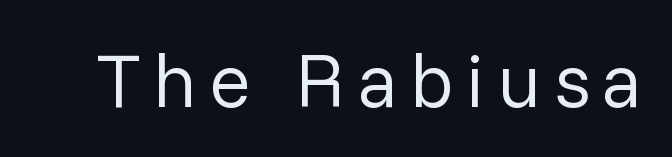
The image shows 77 px regular-weight sans-serif type, upright; set not underlined; low stroke contrast and a medium x-height.
